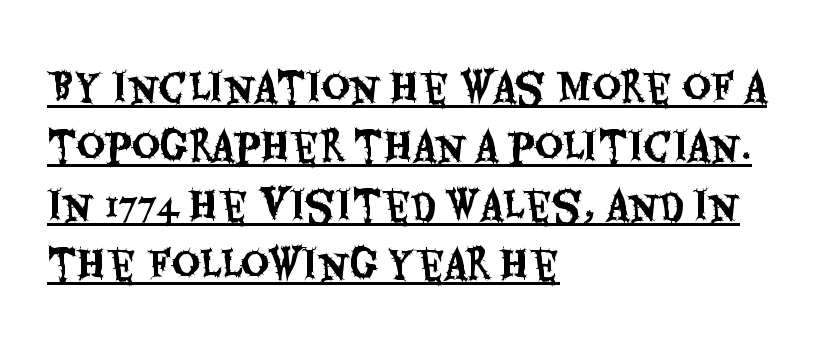
Q: Is the text italic (slanted)? A: No, it is upright.
Q: Is the typeface a serif or a sans-serif typeface? A: Sans-serif.
Q: Is the text underlined? A: Yes.
Q: How is the paragraph aligned? A: Left-aligned.
Q: Is the spacing between letters normal or unusually wide? A: Normal.
Q: Is the spacing between lines tight, normal or loose? A: Normal.
Q: Width (condensed, normal, or wide)? A: Condensed.
Q: Stroke contrast? A: Medium.
Q: x-height? A: Large.
Q: Monospaced? A: No.
